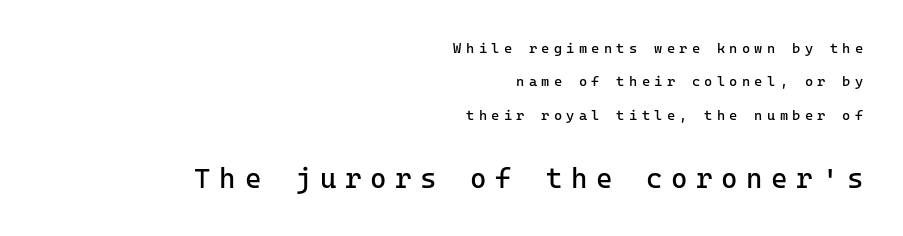
The passage shown is typed in a monospace face where columns stay perfectly aligned. Top chunk: small. Bottom chunk: large. Caption: face not bold, strokes unweighted. Unlike a traditional serif, this face leaves its strokes unadorned. The font's upright variant was chosen for this text.
